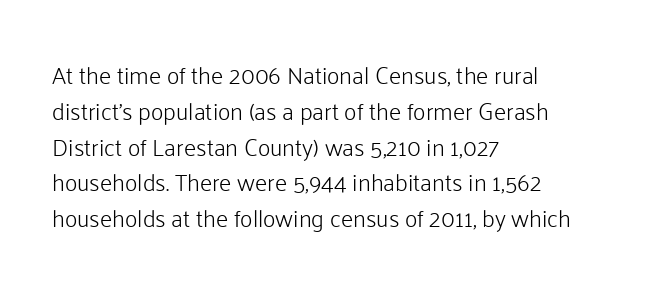
The image shows 24 px text type, upright; set left-aligned, normal line spacing (1.49x), normal letter spacing, not underlined.
